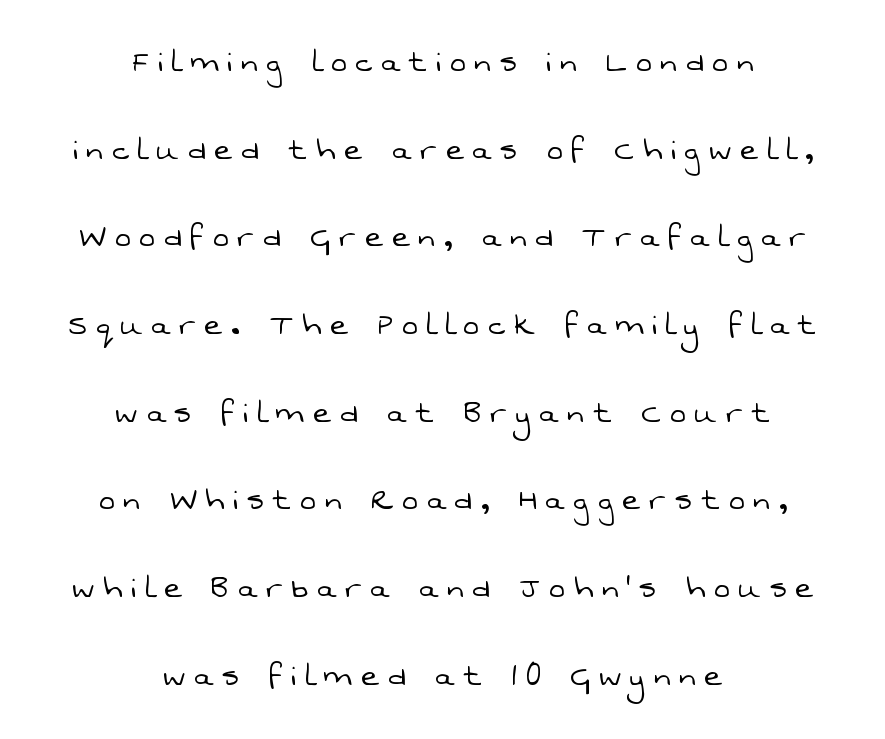
Q: Is the text bold? A: No.
Q: Is the typeface a serif or a sans-serif typeface? A: Sans-serif.
Q: Is the text underlined? A: No.
Q: How is the paragraph aligned? A: Centered.
Q: Is the spacing between letters normal or unusually wide? A: Unusually wide.
Q: Is the spacing between lines tight, normal or loose? A: Loose.
Q: Width (condensed, normal, or wide)? A: Normal.
Q: Stroke contrast? A: Low.
Q: x-height? A: Medium.
Q: Monospaced? A: No.
